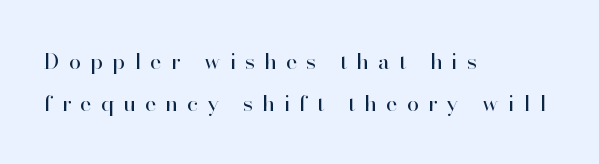
The image shows 22 px text type, upright; set left-aligned, loose line spacing (1.9x), unusually wide letter spacing (+0.41 em), not underlined.
